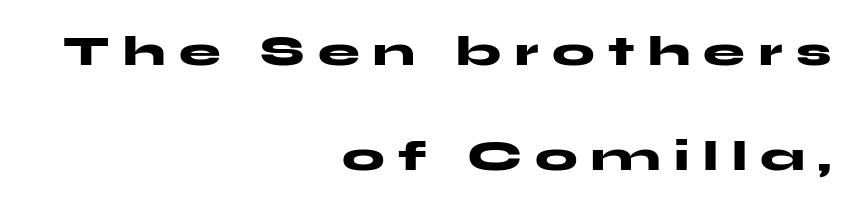
Q: Is the text bold? A: Yes.
Q: Is the text italic (slanted)? A: No, it is upright.
Q: Is the typeface a serif or a sans-serif typeface? A: Sans-serif.
Q: Is the text underlined? A: No.
Q: How is the paragraph aligned? A: Right-aligned.
Q: Is the spacing between letters normal or unusually wide? A: Unusually wide.
Q: Is the spacing between lines tight, normal or loose? A: Loose.
Q: Width (condensed, normal, or wide)? A: Wide.
Q: Stroke contrast? A: Medium.
Q: x-height? A: Medium.
Q: Monospaced? A: No.
